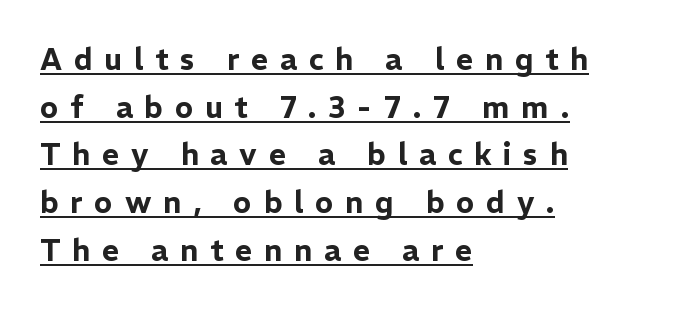
Q: Is the text italic (slanted)? A: No, it is upright.
Q: Is the typeface a serif or a sans-serif typeface? A: Sans-serif.
Q: Is the text underlined? A: Yes.
Q: How is the paragraph aligned? A: Left-aligned.
Q: Is the spacing between letters normal or unusually wide? A: Unusually wide.
Q: Is the spacing between lines tight, normal or loose? A: Normal.
Q: Width (condensed, normal, or wide)? A: Normal.
Q: Stroke contrast? A: Low.
Q: x-height? A: Medium.
Q: Monospaced? A: No.
